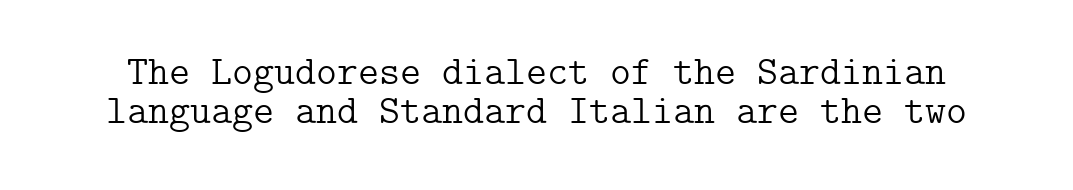
The image shows 40 px light serif type, upright; set tight line spacing (0.98x), normal letter spacing, not underlined; low stroke contrast and a medium x-height.
